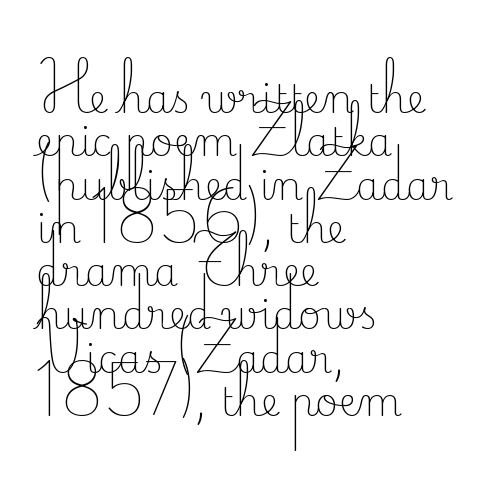
{"serif": "yes", "italic": "no", "bold": "no", "weight": "light", "width": "normal", "stroke_contrast": "low", "x_height": "small", "monospaced": "no", "underline": "no", "align": "left", "line_spacing": "tight", "line_spacing_ratio": 1.11, "letter_spacing": "normal", "letter_spacing_em": 0.0, "glyph_px": 39}
